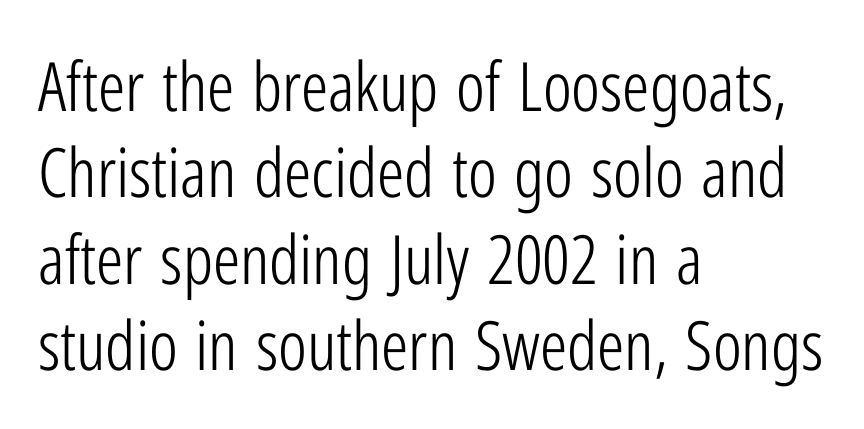
Q: Is the text bold? A: No.
Q: Is the text italic (slanted)? A: No, it is upright.
Q: Is the typeface a serif or a sans-serif typeface? A: Sans-serif.
Q: Is the text underlined? A: No.
Q: How is the paragraph aligned? A: Left-aligned.
Q: Is the spacing between letters normal or unusually wide? A: Normal.
Q: Is the spacing between lines tight, normal or loose? A: Normal.
Q: Width (condensed, normal, or wide)? A: Condensed.
Q: Stroke contrast? A: Low.
Q: x-height? A: Medium.
Q: Monospaced? A: No.
